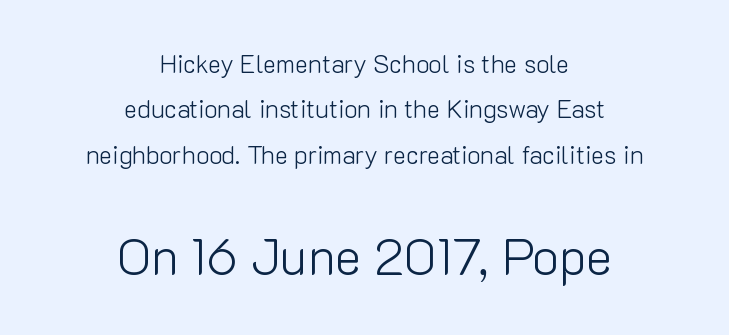
The image shows 50 px light sans-serif type, upright; set centered, line spacing 1.82x, normal letter spacing, not underlined; the second (bottom) block is 2.0x larger; low stroke contrast and a medium x-height.
